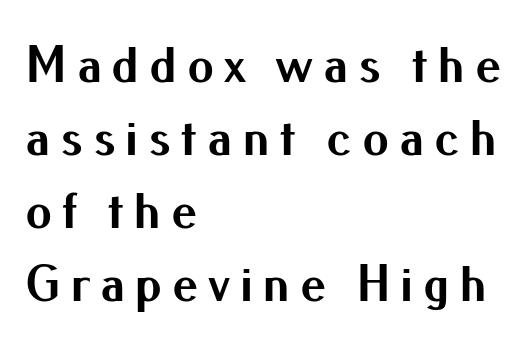
Q: Is the text bold? A: Yes.
Q: Is the text italic (slanted)? A: No, it is upright.
Q: Is the typeface a serif or a sans-serif typeface? A: Sans-serif.
Q: Is the text underlined? A: No.
Q: How is the paragraph aligned? A: Left-aligned.
Q: Is the spacing between lines tight, normal or loose? A: Normal.
Q: Width (condensed, normal, or wide)? A: Normal.
Q: Stroke contrast? A: Medium.
Q: x-height? A: Small.
Q: Monospaced? A: No.
